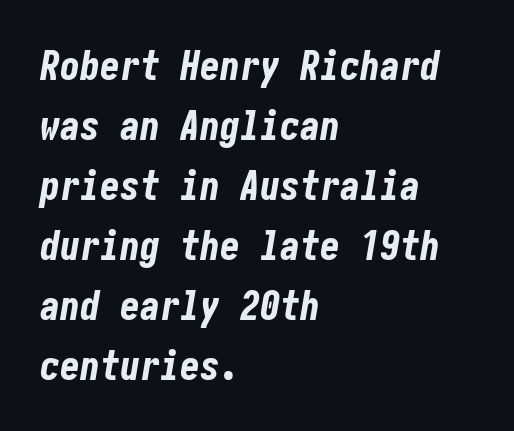
The image shows 40 px bold, condensed type, italic (leaning right); set left-aligned, normal line spacing (1.5x), normal letter spacing, not underlined; low stroke contrast and a medium x-height.
